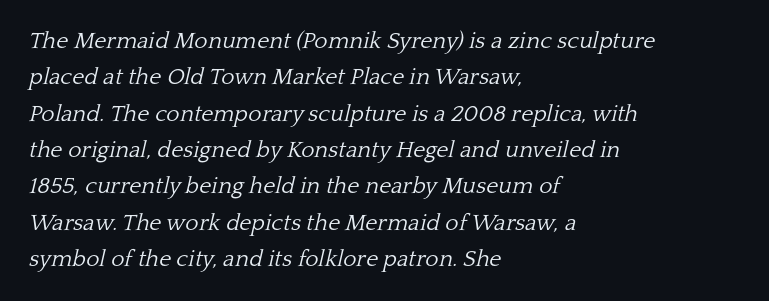
{"italic": "yes", "lean": "right", "slant_degrees": 13, "bold": "no", "underline": "no", "align": "left", "line_spacing": "normal", "line_spacing_ratio": 1.58, "letter_spacing": "normal", "letter_spacing_em": 0.0, "glyph_px": 23}
